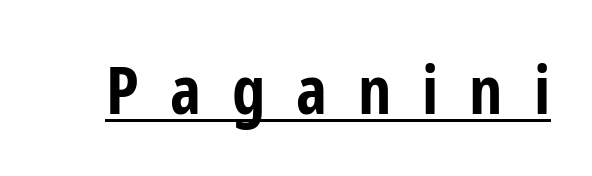
{"serif": "no", "italic": "no", "bold": "yes", "weight": "bold", "width": "condensed", "stroke_contrast": "low", "x_height": "medium", "monospaced": "no", "underline": "yes", "letter_spacing": "wide", "letter_spacing_em": 0.46, "glyph_px": 67}
